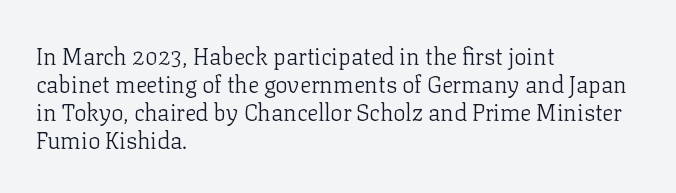
Every stem runs plumb, perpendicular to the baseline. Layout note: lines flush left. Decoration check: the copy has no underline. Short note: letters normally spaced.
